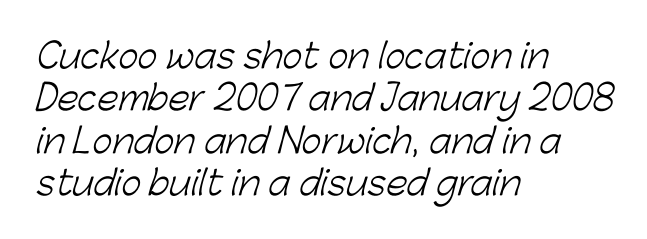
The passage shown is typed in a proportional face where columns would drift. Font category for this specimen: sans-serif. No heavy texture on the line: the type isn't bold. If you drew a ruler down the left edge, every line would touch it.
